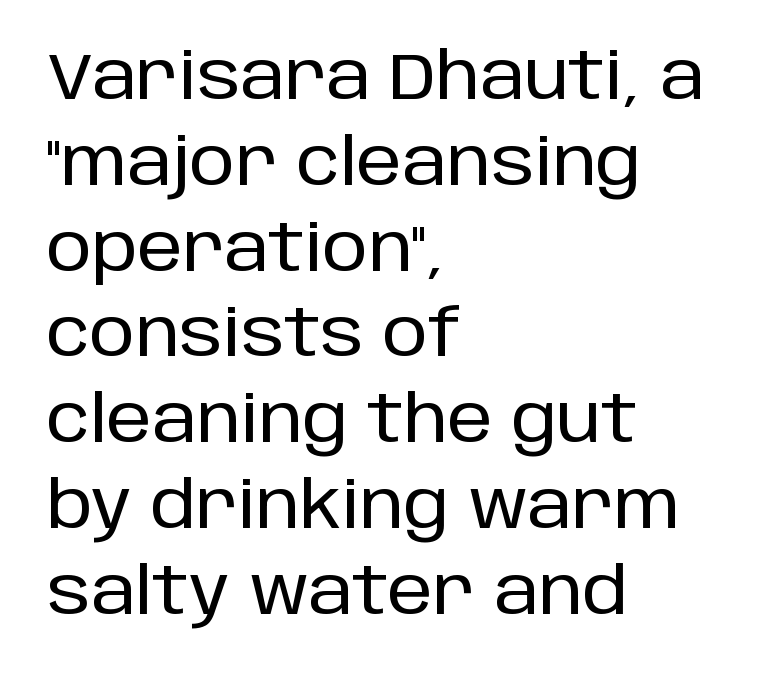
Alignment: flush left. Clear beneath every line of the passage. In terms of posture, this sample is upright. Spacing between characters is what you'd get straight out of the box. The face used here is proportionally spaced, like ordinary book or web type. These lines are composed in type without serifs.
